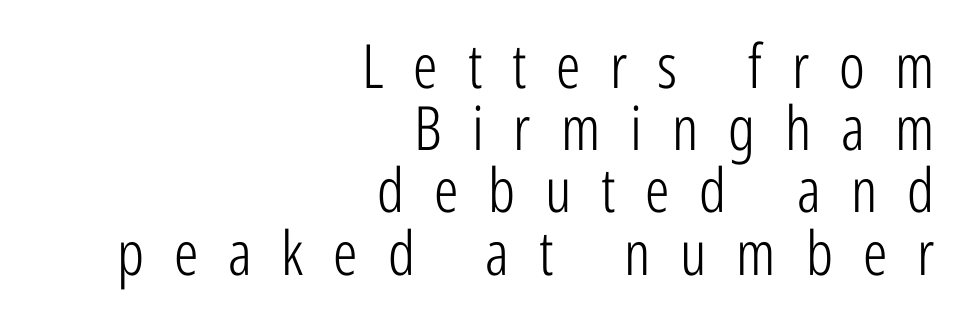
{"serif": "no", "italic": "no", "bold": "no", "weight": "light", "width": "condensed", "stroke_contrast": "low", "x_height": "medium", "monospaced": "no", "underline": "no", "align": "right", "line_spacing": "tight", "line_spacing_ratio": 1.02, "letter_spacing": "wide", "letter_spacing_em": 0.49, "glyph_px": 61}
